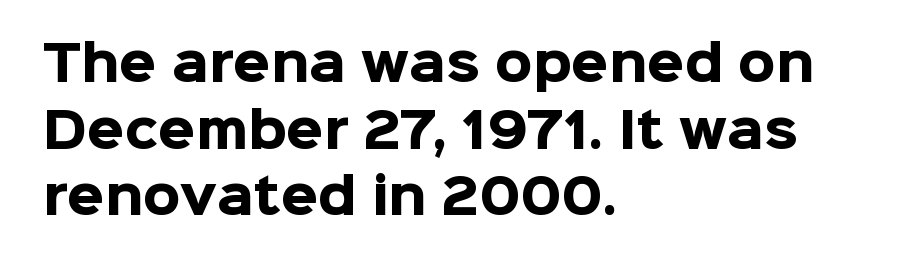
The image shows 48 px heavy sans-serif type, upright; set left-aligned, normal line spacing (1.39x), normal letter spacing, not underlined; low stroke contrast and a medium x-height.
